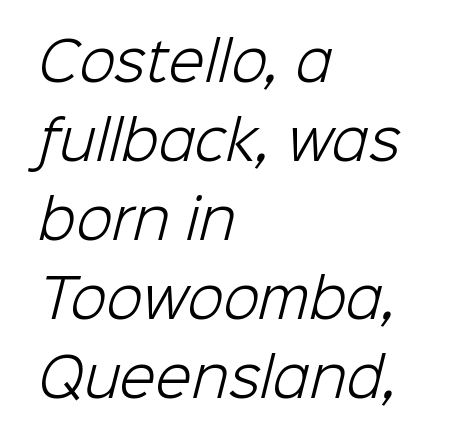
Q: Is the text bold? A: No.
Q: Is the typeface a serif or a sans-serif typeface? A: Sans-serif.
Q: Is the text underlined? A: No.
Q: How is the paragraph aligned? A: Left-aligned.
Q: Is the spacing between letters normal or unusually wide? A: Normal.
Q: Is the spacing between lines tight, normal or loose? A: Normal.
Q: Width (condensed, normal, or wide)? A: Normal.
Q: Stroke contrast? A: Low.
Q: x-height? A: Medium.
Q: Monospaced? A: No.
